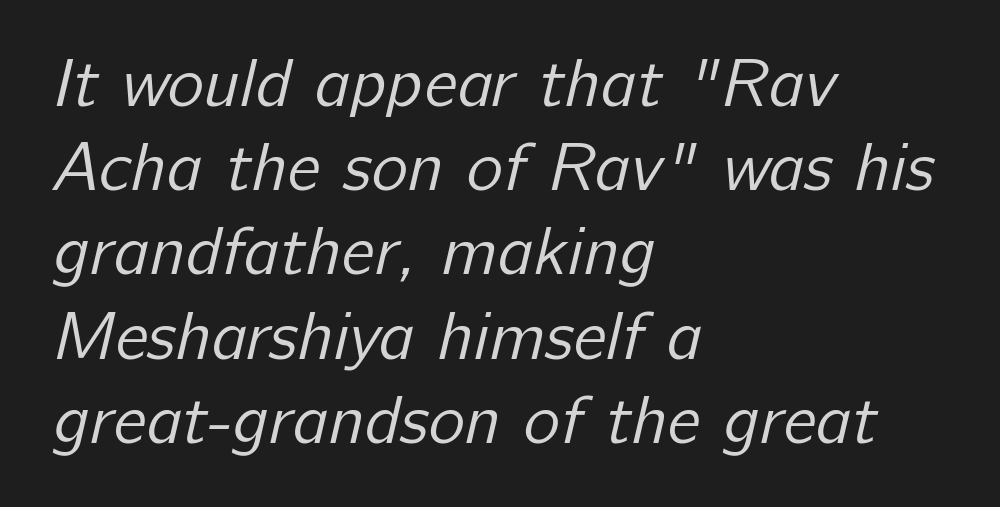
Q: Is the text bold? A: No.
Q: Is the typeface a serif or a sans-serif typeface? A: Sans-serif.
Q: Is the text underlined? A: No.
Q: How is the paragraph aligned? A: Left-aligned.
Q: Is the spacing between letters normal or unusually wide? A: Normal.
Q: Width (condensed, normal, or wide)? A: Normal.
Q: Stroke contrast? A: Low.
Q: x-height? A: Medium.
Q: Monospaced? A: No.
